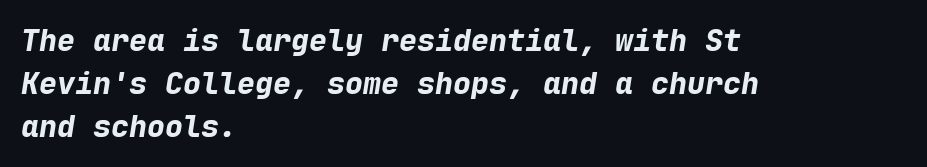
Q: Is the text bold? A: Yes.
Q: Is the text italic (slanted)? A: Yes, it leans right by about 9 degrees.
Q: Is the text underlined? A: No.
Q: How is the paragraph aligned? A: Left-aligned.
Q: Is the spacing between letters normal or unusually wide? A: Normal.
Q: Is the spacing between lines tight, normal or loose? A: Normal.
Q: Width (condensed, normal, or wide)? A: Normal.
Q: Stroke contrast? A: Low.
Q: x-height? A: Medium.
Q: Monospaced? A: Yes.
